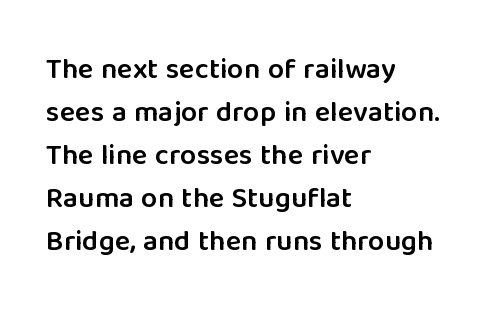
Anything drawn beneath the words? Only blank space. Serifs: no, the terminals of the letterforms are clean. These lines were composed using upright roman letters. Vertical spacing — default. The face used here is a semibold: visibly heavier than regular, lighter than bold.
